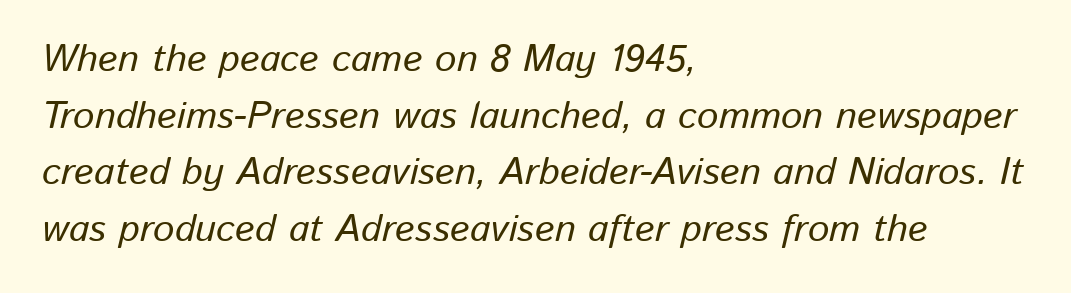
Q: Is the text italic (slanted)? A: Yes, it leans right by about 13 degrees.
Q: Is the text underlined? A: No.
Q: How is the paragraph aligned? A: Left-aligned.
Q: Is the spacing between letters normal or unusually wide? A: Normal.
Q: Is the spacing between lines tight, normal or loose? A: Normal.
Q: Width (condensed, normal, or wide)? A: Normal.
Q: Stroke contrast? A: Low.
Q: x-height? A: Medium.
Q: Monospaced? A: No.
